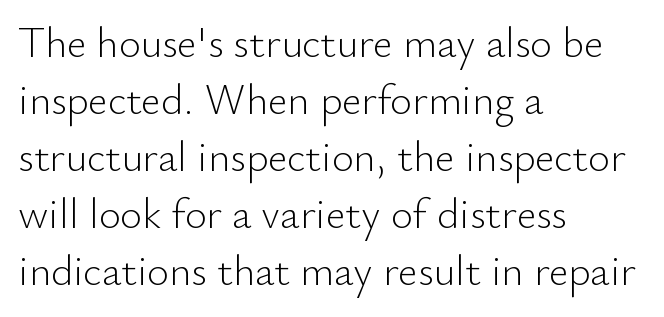
The image shows 42 px light sans-serif type, upright; set left-aligned, normal line spacing (1.36x), normal letter spacing, not underlined; low stroke contrast and a small x-height.
